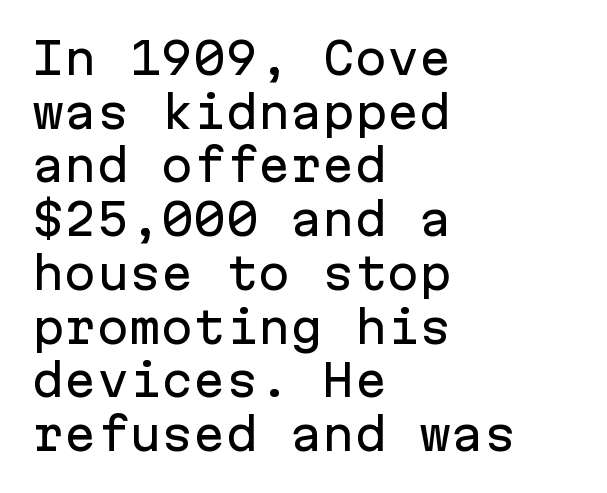
The face used here is a sans, in the tradition of grotesques and geometrics. Line beginnings align vertically; line endings do not. Between one letter and the next there's only the usual sliver of space. The lines sit at an ordinary, default distance from one another.
